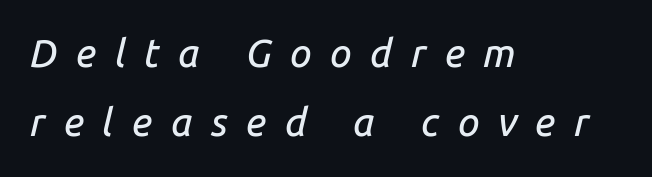
Q: Is the text italic (slanted)? A: Yes, it leans right by about 14 degrees.
Q: Is the text underlined? A: No.
Q: How is the paragraph aligned? A: Left-aligned.
Q: Is the spacing between letters normal or unusually wide? A: Unusually wide.
Q: Width (condensed, normal, or wide)? A: Normal.
Q: Stroke contrast? A: Low.
Q: x-height? A: Medium.
Q: Monospaced? A: No.
